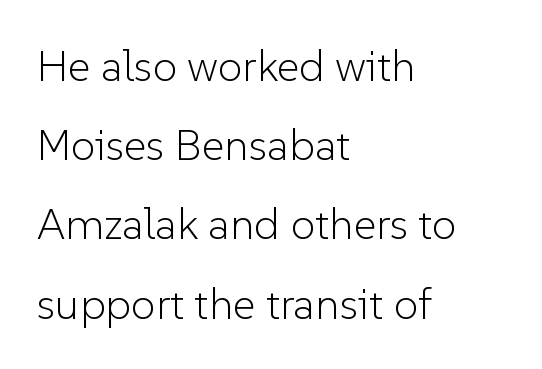
The typesetter chose a ragged-right arrangement here. Any mark beneath the type? The region is blank. Tall strokes in this sample are plumb rather than angled. This rendering leaves character spacing at its baseline value.
